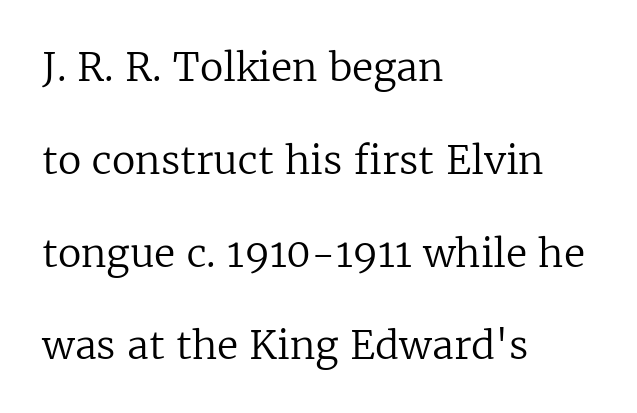
Q: Is the text bold? A: No.
Q: Is the text italic (slanted)? A: No, it is upright.
Q: Is the typeface a serif or a sans-serif typeface? A: Serif.
Q: Is the text underlined? A: No.
Q: How is the paragraph aligned? A: Left-aligned.
Q: Is the spacing between letters normal or unusually wide? A: Normal.
Q: Is the spacing between lines tight, normal or loose? A: Loose.
Q: Width (condensed, normal, or wide)? A: Normal.
Q: Stroke contrast? A: Low.
Q: x-height? A: Medium.
Q: Monospaced? A: No.
